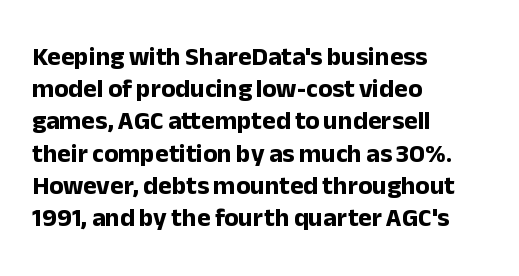
{"italic": "no", "bold": "yes", "underline": "no", "align": "left", "line_spacing_ratio": 1.24, "letter_spacing": "normal", "letter_spacing_em": 0.0, "glyph_px": 26}
